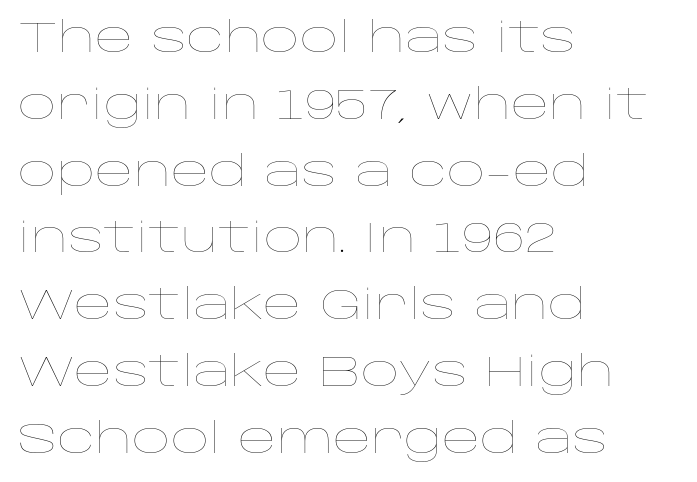
Q: Is the text bold? A: No.
Q: Is the text italic (slanted)? A: No, it is upright.
Q: Is the text underlined? A: No.
Q: How is the paragraph aligned? A: Left-aligned.
Q: Is the spacing between letters normal or unusually wide? A: Normal.
Q: Is the spacing between lines tight, normal or loose? A: Normal.
Q: Width (condensed, normal, or wide)? A: Wide.
Q: Stroke contrast? A: Low.
Q: x-height? A: Large.
Q: Monospaced? A: No.
